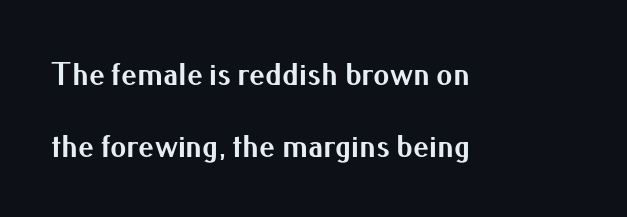
The image shows 32 px bold sans-serif type, upright; set left-aligned, loose line spacing (2.25x), normal letter spacing, not underlined; medium stroke contrast and a small x-height.
